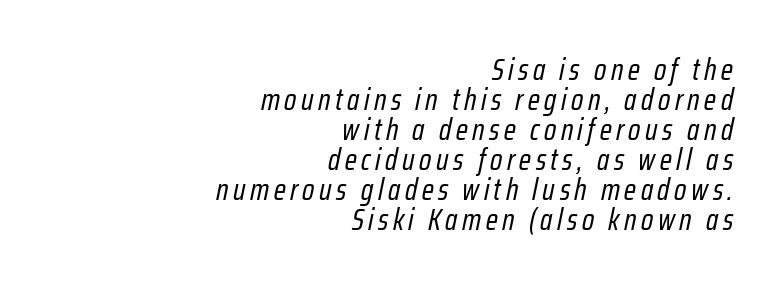
On a weight scale, this lands at 450 or below. Varying glyph widths throughout — classic text-font behaviour. The rendering applies a slant to the glyphs. Line ends are locked; line starts wander. Descender tails drop into unmarked territory. Students, observe: this is what under-led, compact text looks like.
